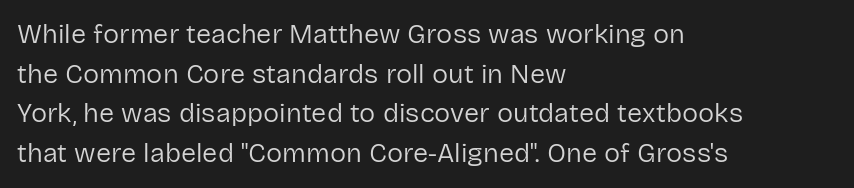
The image shows 27 px text type, upright; set left-aligned, normal line spacing (1.47x), normal letter spacing, not underlined.
